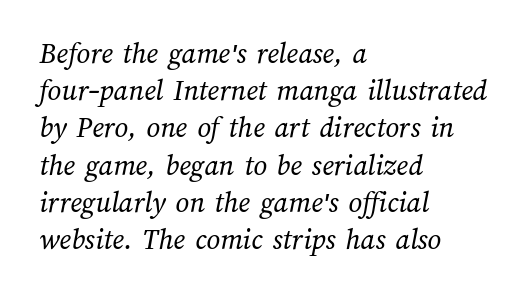
The image shows 30 px regular-weight type; set left-aligned, line spacing 1.24x, normal letter spacing, not underlined; medium stroke contrast and a medium x-height.
